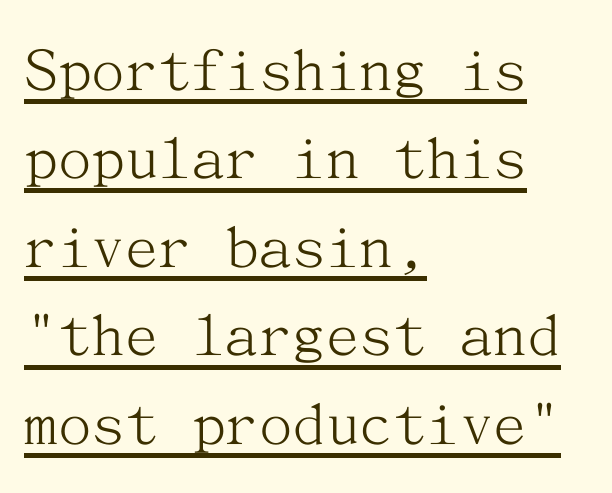
The image shows 67 px light serif type, upright; set left-aligned, normal line spacing (1.32x), normal letter spacing, underlined; medium stroke contrast and a medium x-height.
